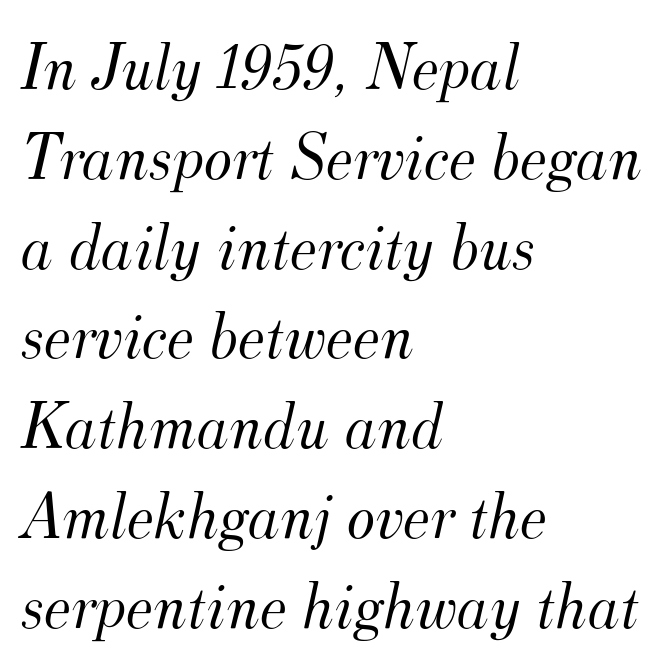
Q: Is the text bold? A: No.
Q: Is the text italic (slanted)? A: Yes, it leans right by about 12 degrees.
Q: Is the typeface a serif or a sans-serif typeface? A: Serif.
Q: Is the text underlined? A: No.
Q: How is the paragraph aligned? A: Left-aligned.
Q: Is the spacing between letters normal or unusually wide? A: Normal.
Q: Is the spacing between lines tight, normal or loose? A: Normal.
Q: Width (condensed, normal, or wide)? A: Normal.
Q: Stroke contrast? A: Medium.
Q: x-height? A: Small.
Q: Monospaced? A: No.
